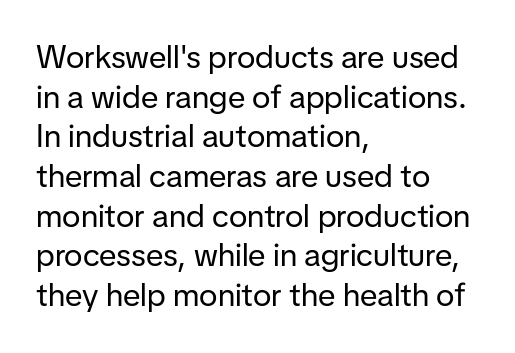
The image shows 32 px regular-weight sans-serif type, upright; set left-aligned, line spacing 1.24x, normal letter spacing, not underlined; low stroke contrast and a medium x-height.
